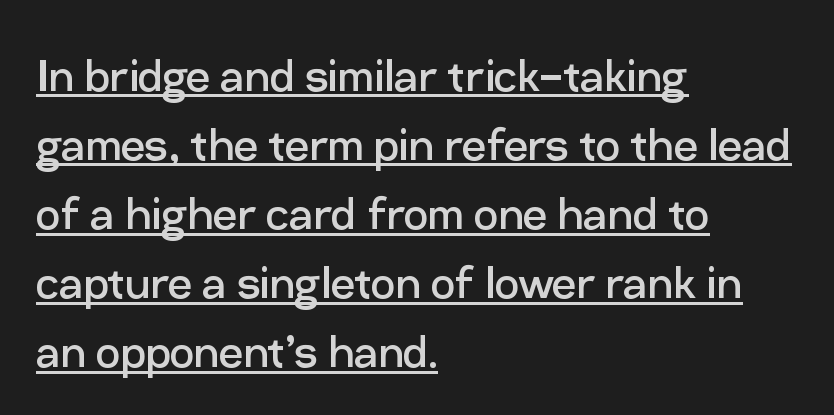
Students, note that the glyphs here touch the page at normal intervals. These lines sit exactly where default settings would place them. Type style note: lacks serifs. These lines were composed using upright roman letters. The passage shown is typed in a proportional face where columns would drift.
